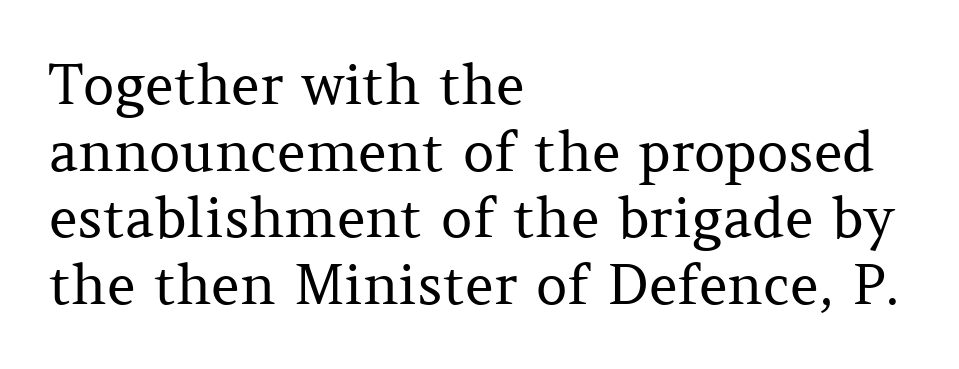
The image shows 55 px regular-weight serif type, upright; set left-aligned, line spacing 1.21x, normal letter spacing, not underlined; medium stroke contrast and a medium x-height.
